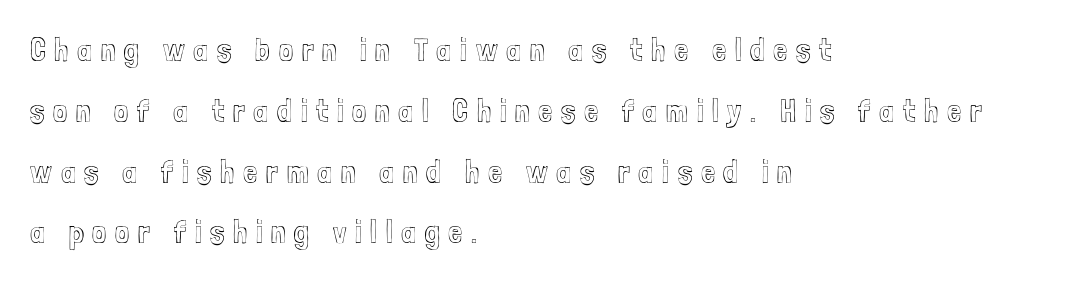
In CSS terms this would be text-align: left. Decoration check: the copy has no underline. Does the leading feel generous? Absolutely, it's lavish. Is this a fixed-width face? No — the glyphs have proportional, varying widths.
